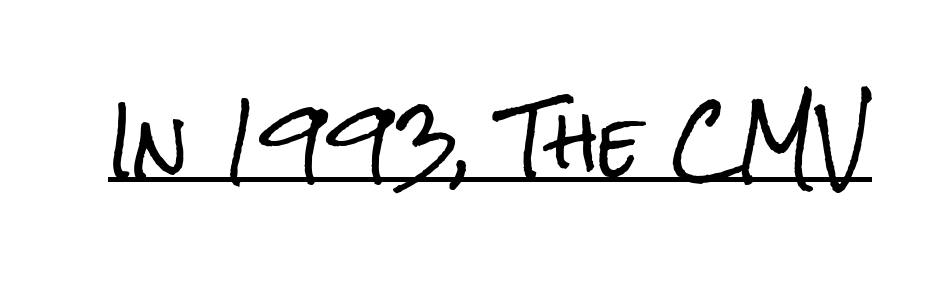
{"serif": "no", "italic": "no", "width": "condensed", "stroke_contrast": "low", "x_height": "medium", "monospaced": "no", "underline": "yes", "letter_spacing": "normal", "letter_spacing_em": 0.0, "glyph_px": 73}
